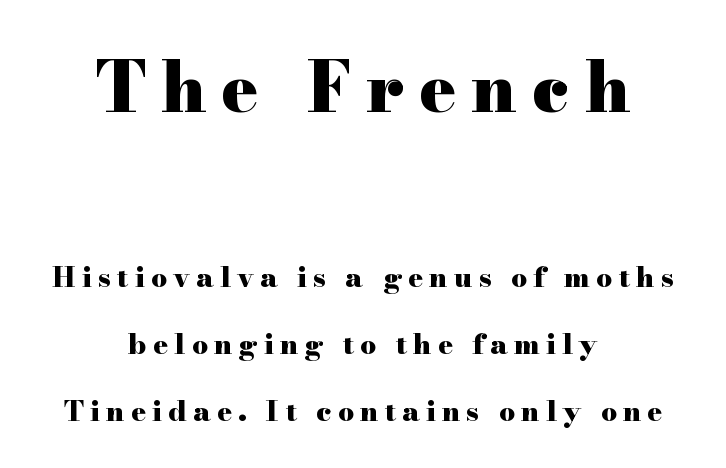
{"serif": "yes", "italic": "no", "bold": "yes", "weight": "heavy", "width": "wide", "stroke_contrast": "high", "x_height": "small", "monospaced": "no", "underline": "no", "align": "center", "line_spacing": "loose", "line_spacing_ratio": 2.4, "letter_spacing": "wide", "letter_spacing_em": 0.22, "larger_block": "first", "size_ratio": 2.46, "glyph_px": 69}
